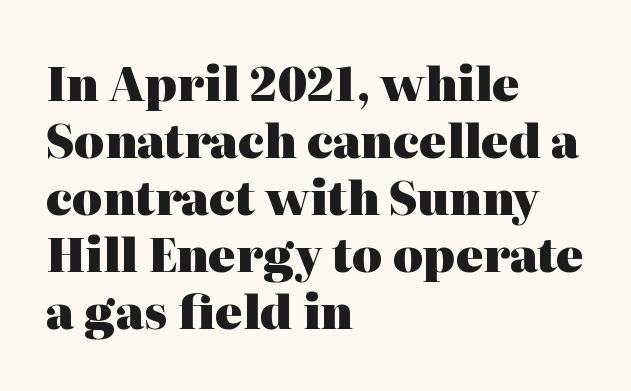
{"serif": "yes", "italic": "no", "bold": "yes", "weight": "heavy", "width": "normal", "stroke_contrast": "high", "x_height": "medium", "monospaced": "no", "underline": "no", "align": "left", "line_spacing_ratio": 1.24, "letter_spacing": "normal", "letter_spacing_em": 0.0, "glyph_px": 46}
